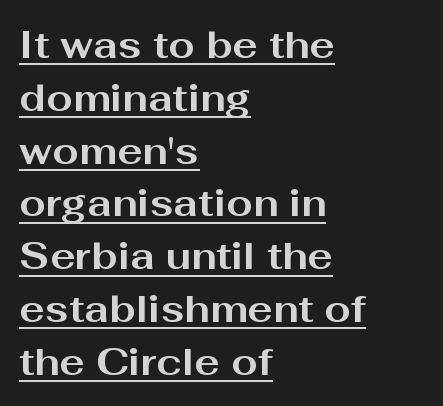
The image shows 38 px bold, wide sans-serif type, upright; set left-aligned, normal line spacing (1.39x), normal letter spacing, underlined; medium stroke contrast and a medium x-height.
